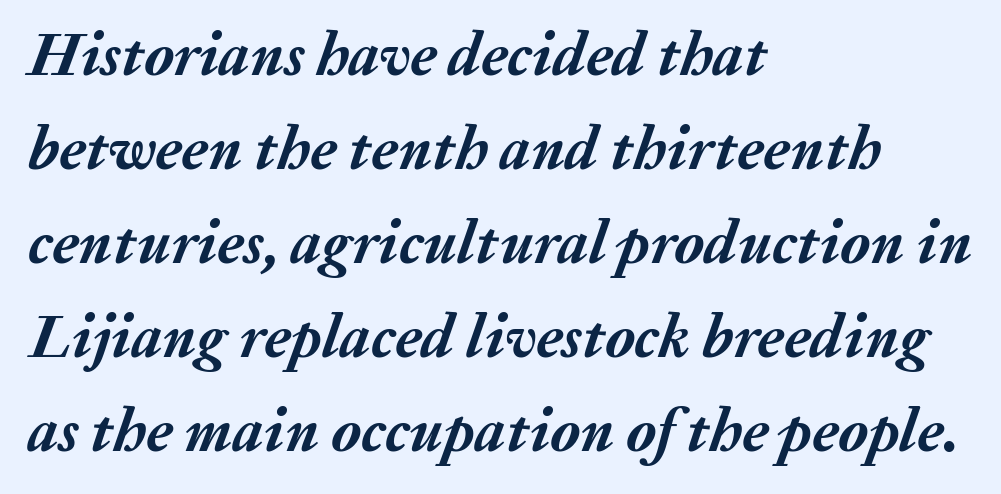
Q: Is the text bold? A: Yes.
Q: Is the text italic (slanted)? A: Yes, it leans right by about 20 degrees.
Q: Is the text underlined? A: No.
Q: How is the paragraph aligned? A: Left-aligned.
Q: Is the spacing between letters normal or unusually wide? A: Normal.
Q: Is the spacing between lines tight, normal or loose? A: Normal.
Q: Width (condensed, normal, or wide)? A: Normal.
Q: Stroke contrast? A: Medium.
Q: x-height? A: Medium.
Q: Monospaced? A: No.
